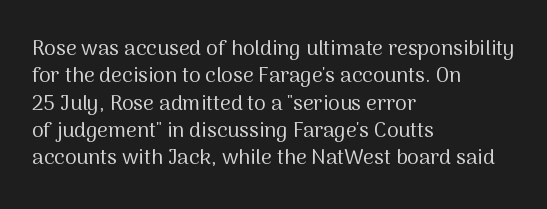
Reading down the block, your eye returns to a fixed left position each line. The weight tops out at a normal text grade. Interline gaps are of average width in this sample. The letters sit at their default tracking, neither squeezed nor spread.
